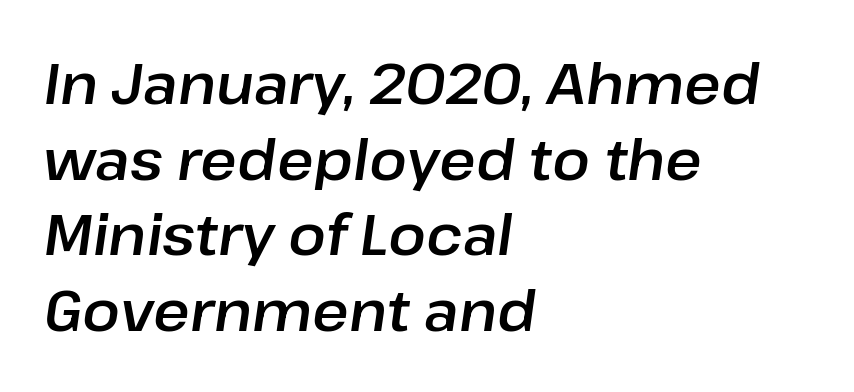
The image shows 56 px text type, italic (leaning right); set left-aligned, normal line spacing (1.35x), normal letter spacing, not underlined; low stroke contrast and a medium x-height.
